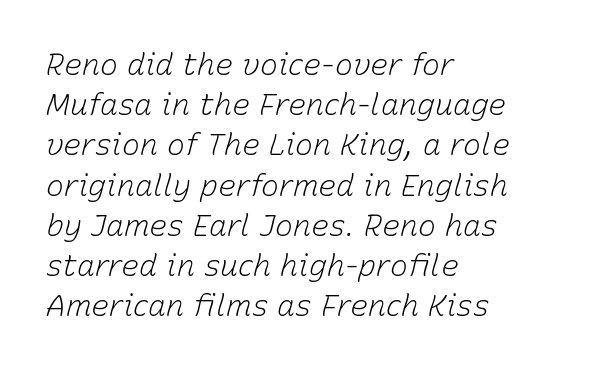
{"italic": "yes", "lean": "right", "slant_degrees": 15, "bold": "no", "weight": "light", "width": "normal", "stroke_contrast": "low", "x_height": "medium", "monospaced": "no", "underline": "no", "align": "left", "line_spacing": "normal", "line_spacing_ratio": 1.34, "letter_spacing": "normal", "letter_spacing_em": 0.0, "glyph_px": 30}
